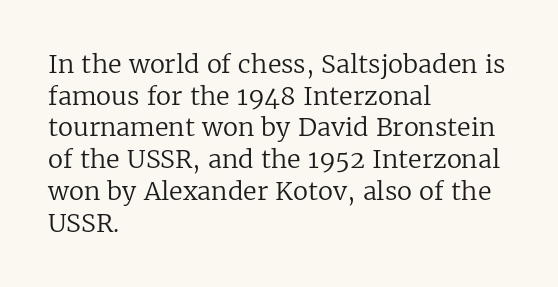
The image shows 25 px text type, upright; set left-aligned, normal line spacing (1.27x), normal letter spacing, not underlined.
